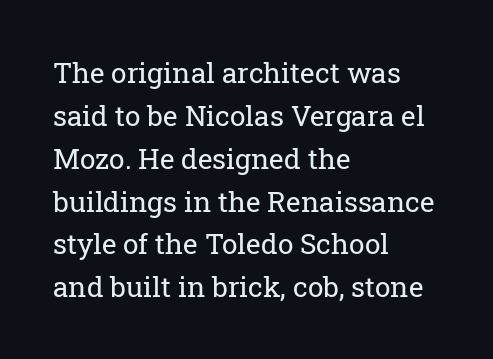
Q: Is the text bold? A: No.
Q: Is the text italic (slanted)? A: No, it is upright.
Q: Is the typeface a serif or a sans-serif typeface? A: Serif.
Q: Is the text underlined? A: No.
Q: How is the paragraph aligned? A: Left-aligned.
Q: Is the spacing between letters normal or unusually wide? A: Normal.
Q: Is the spacing between lines tight, normal or loose? A: Normal.
Q: Width (condensed, normal, or wide)? A: Normal.
Q: Stroke contrast? A: Low.
Q: x-height? A: Medium.
Q: Monospaced? A: No.
